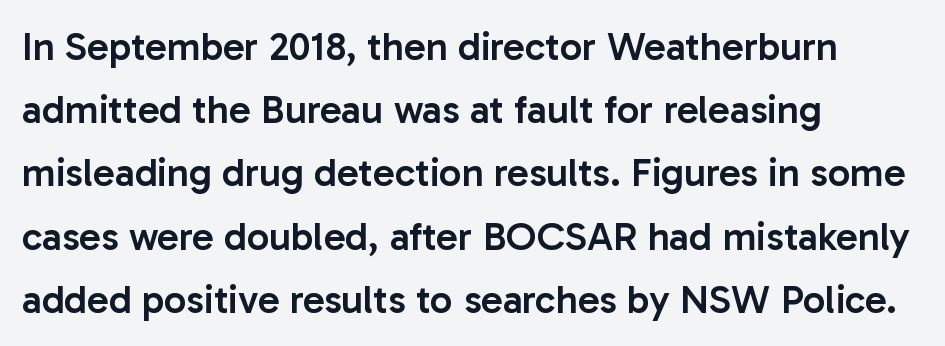
Q: Is the text bold? A: Semi-bold.
Q: Is the text italic (slanted)? A: No, it is upright.
Q: Is the typeface a serif or a sans-serif typeface? A: Sans-serif.
Q: Is the text underlined? A: No.
Q: How is the paragraph aligned? A: Left-aligned.
Q: Is the spacing between letters normal or unusually wide? A: Normal.
Q: Is the spacing between lines tight, normal or loose? A: Normal.
Q: Width (condensed, normal, or wide)? A: Normal.
Q: Stroke contrast? A: Low.
Q: x-height? A: Medium.
Q: Monospaced? A: No.
